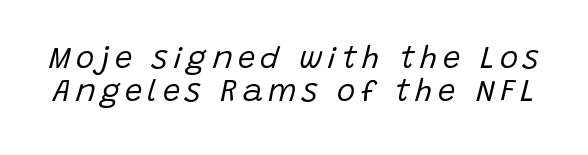
{"italic": "yes", "lean": "right", "slant_degrees": 15, "bold": "no", "weight": "regular", "width": "normal", "stroke_contrast": "low", "x_height": "large", "monospaced": "no", "underline": "no", "line_spacing": "tight", "line_spacing_ratio": 1.05, "glyph_px": 31}
